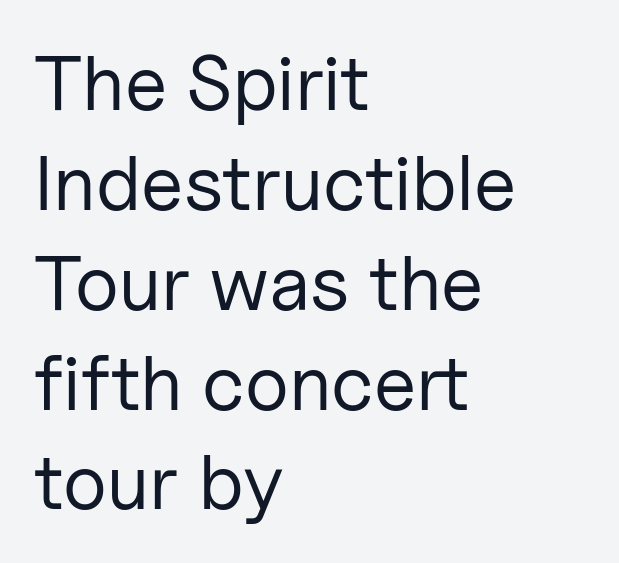
{"serif": "no", "italic": "no", "bold": "no", "weight": "regular", "width": "normal", "stroke_contrast": "low", "x_height": "medium", "monospaced": "no", "underline": "no", "align": "left", "line_spacing": "normal", "line_spacing_ratio": 1.28, "letter_spacing": "normal", "letter_spacing_em": 0.0, "glyph_px": 78}
